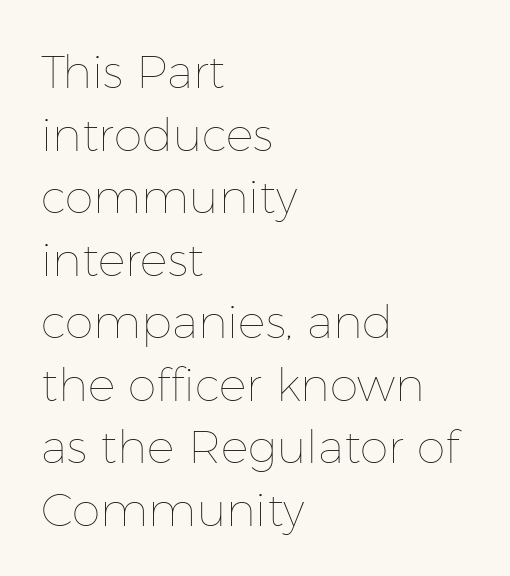
Q: Is the text bold? A: No.
Q: Is the text italic (slanted)? A: No, it is upright.
Q: Is the text underlined? A: No.
Q: How is the paragraph aligned? A: Left-aligned.
Q: Is the spacing between letters normal or unusually wide? A: Normal.
Q: Is the spacing between lines tight, normal or loose? A: Normal.
Q: Width (condensed, normal, or wide)? A: Normal.
Q: Stroke contrast? A: Low.
Q: x-height? A: Medium.
Q: Monospaced? A: No.
